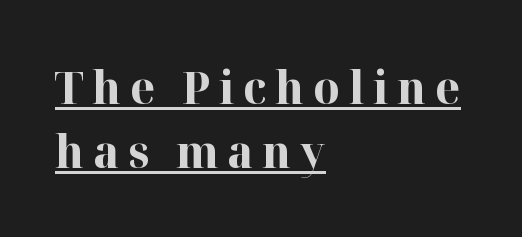
The image shows 45 px bold serif type, upright; set left-aligned, normal line spacing (1.42x), unusually wide letter spacing (+0.2 em), underlined; high stroke contrast and a medium x-height.
